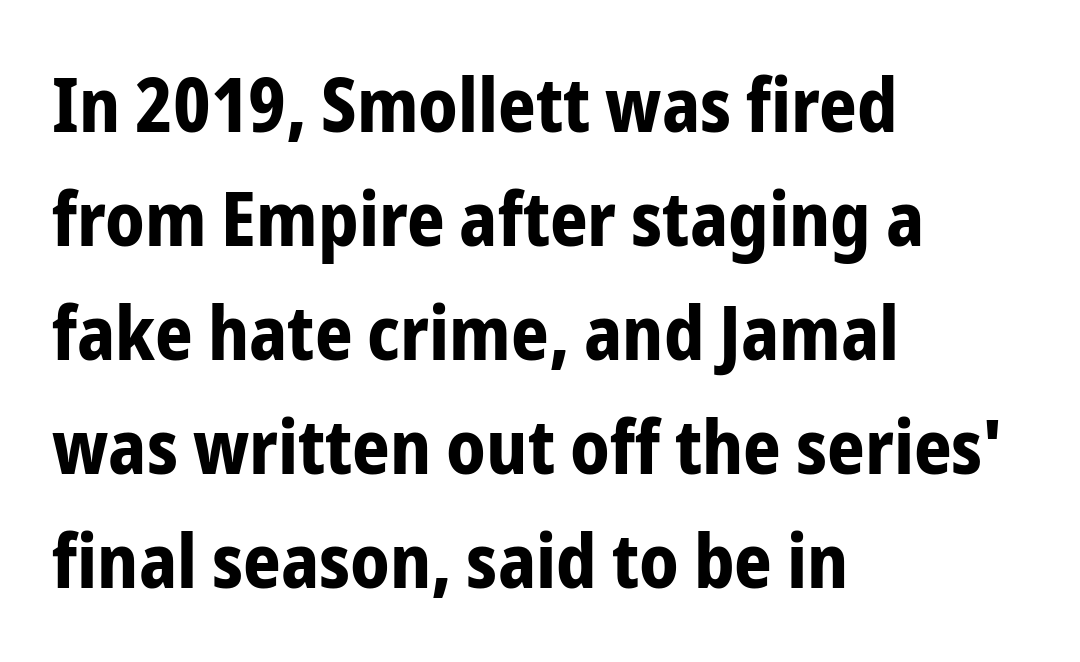
Q: Is the text bold? A: Yes.
Q: Is the text italic (slanted)? A: No, it is upright.
Q: Is the typeface a serif or a sans-serif typeface? A: Sans-serif.
Q: Is the text underlined? A: No.
Q: How is the paragraph aligned? A: Left-aligned.
Q: Is the spacing between letters normal or unusually wide? A: Normal.
Q: Is the spacing between lines tight, normal or loose? A: Normal.
Q: Width (condensed, normal, or wide)? A: Condensed.
Q: Stroke contrast? A: Low.
Q: x-height? A: Medium.
Q: Monospaced? A: No.
